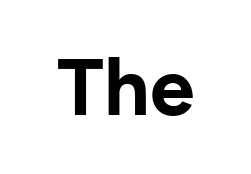
The image shows 80 px bold sans-serif type, upright; set normal letter spacing, not underlined; low stroke contrast and a medium x-height.
